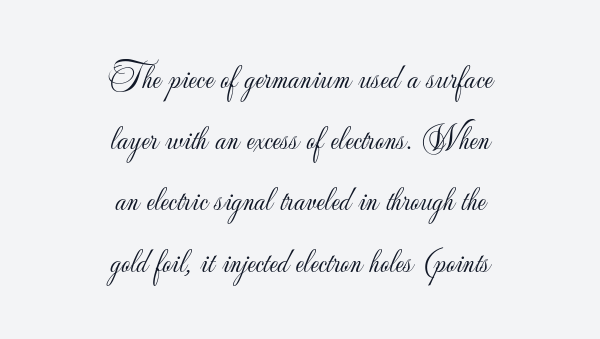
{"serif": "no", "bold": "no", "weight": "light", "width": "normal", "stroke_contrast": "low", "x_height": "small", "monospaced": "no", "underline": "no", "align": "center", "line_spacing_ratio": 1.75, "letter_spacing": "normal", "letter_spacing_em": 0.0, "glyph_px": 35}
